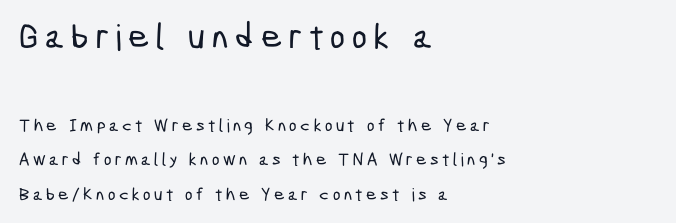
The image shows 36 px condensed sans-serif type; set left-aligned, loose line spacing (1.9x), not underlined; the first (top) block is 2.0x larger; low stroke contrast and a medium x-height.
